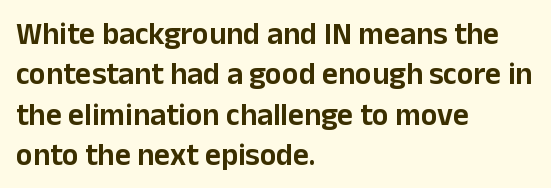
Q: Is the text italic (slanted)? A: No, it is upright.
Q: Is the typeface a serif or a sans-serif typeface? A: Sans-serif.
Q: Is the text underlined? A: No.
Q: How is the paragraph aligned? A: Left-aligned.
Q: Is the spacing between letters normal or unusually wide? A: Normal.
Q: Is the spacing between lines tight, normal or loose? A: Normal.
Q: Width (condensed, normal, or wide)? A: Normal.
Q: Stroke contrast? A: Low.
Q: x-height? A: Medium.
Q: Monospaced? A: No.
